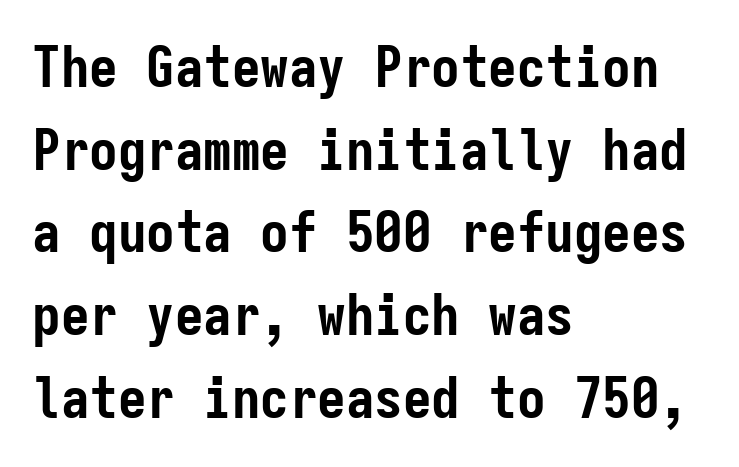
The image shows 57 px semibold, condensed sans-serif type, upright, monospaced; set left-aligned, normal line spacing (1.45x), normal letter spacing, not underlined; low stroke contrast and a medium x-height.
